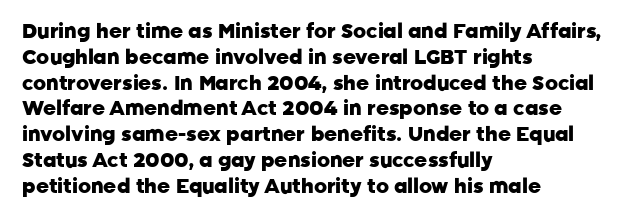
The image shows 20 px bold type, upright; set left-aligned, normal line spacing (1.29x), normal letter spacing, not underlined.
